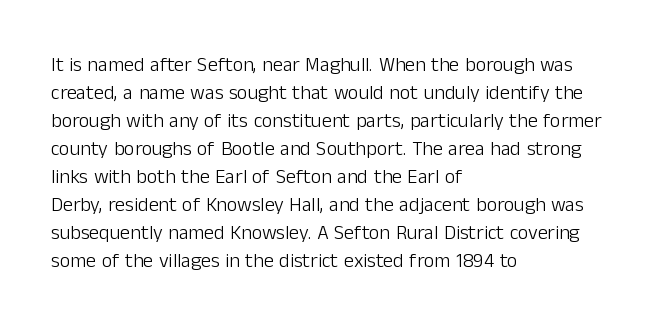
The image shows 20 px text type, upright; set left-aligned, normal line spacing (1.4x), normal letter spacing, not underlined.
